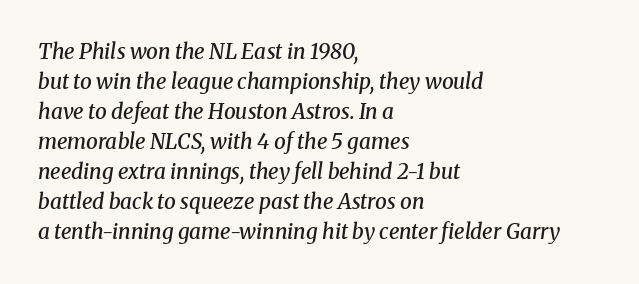
Q: Is the text bold? A: Semi-bold.
Q: Is the text italic (slanted)? A: Yes, it leans right by about 8 degrees.
Q: Is the text underlined? A: No.
Q: How is the paragraph aligned? A: Left-aligned.
Q: Is the spacing between letters normal or unusually wide? A: Normal.
Q: Is the spacing between lines tight, normal or loose? A: Normal.
